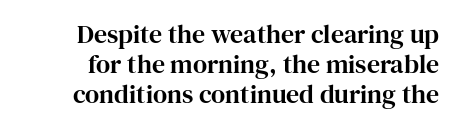
The image shows 26 px text type, upright; set line spacing 1.16x, normal letter spacing, not underlined.
